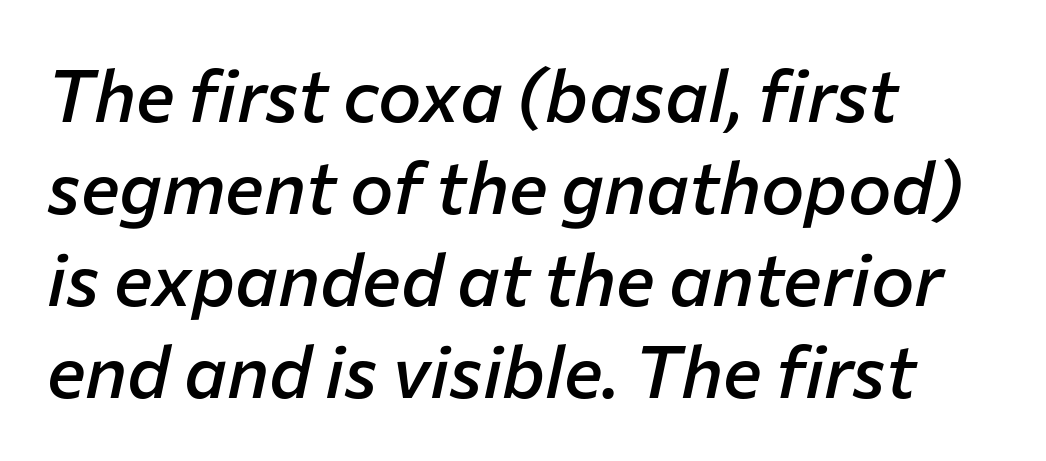
Q: Is the text bold? A: Semi-bold.
Q: Is the text italic (slanted)? A: Yes, it leans right by about 12 degrees.
Q: Is the text underlined? A: No.
Q: How is the paragraph aligned? A: Left-aligned.
Q: Is the spacing between letters normal or unusually wide? A: Normal.
Q: Is the spacing between lines tight, normal or loose? A: Normal.
Q: Width (condensed, normal, or wide)? A: Normal.
Q: Stroke contrast? A: Low.
Q: x-height? A: Medium.
Q: Monospaced? A: No.
